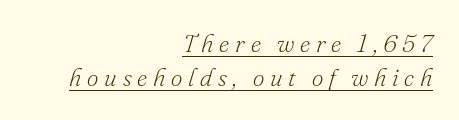
The typesetter chose a ragged-left arrangement here. Stems and bowls with no extra thickness — not bold. Glyph-to-glyph distance is far greater than everyday printed text. A continuous stroke trails under the words, as in a hyperlink.
